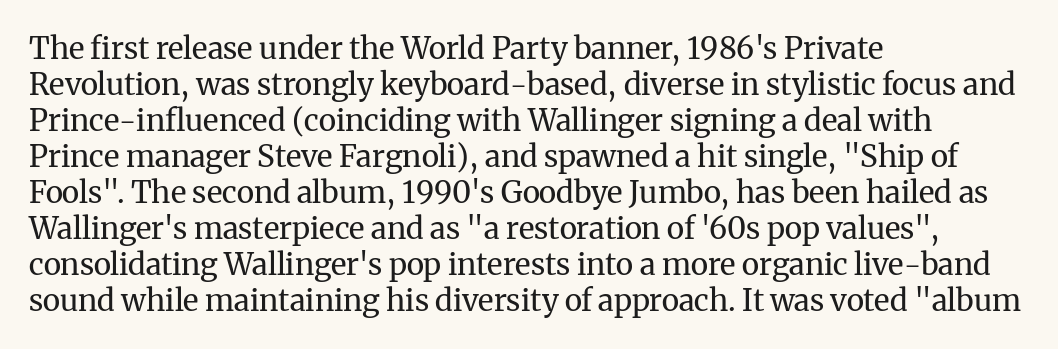
The image shows 30 px regular-weight serif type, upright; set left-aligned, line spacing 1.2x, normal letter spacing, not underlined; medium stroke contrast and a medium x-height.
